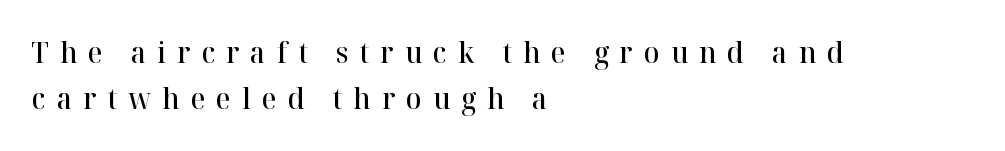
Q: Is the text bold? A: Semi-bold.
Q: Is the text italic (slanted)? A: No, it is upright.
Q: Is the typeface a serif or a sans-serif typeface? A: Serif.
Q: Is the text underlined? A: No.
Q: How is the paragraph aligned? A: Left-aligned.
Q: Is the spacing between letters normal or unusually wide? A: Unusually wide.
Q: Is the spacing between lines tight, normal or loose? A: Normal.
Q: Width (condensed, normal, or wide)? A: Normal.
Q: Stroke contrast? A: High.
Q: x-height? A: Medium.
Q: Monospaced? A: No.
